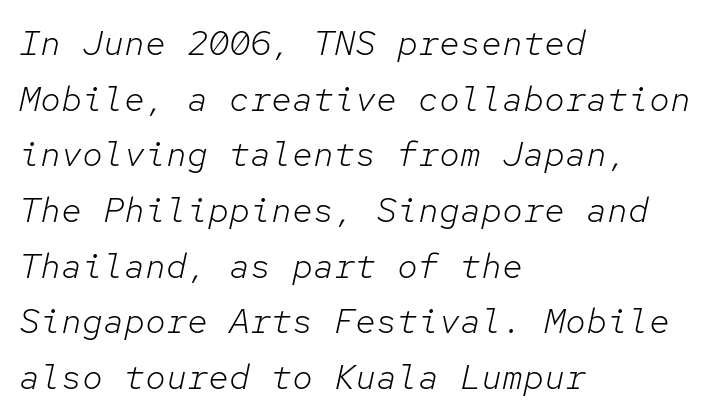
Q: Is the text bold? A: No.
Q: Is the text italic (slanted)? A: Yes, it leans right by about 12 degrees.
Q: Is the text underlined? A: No.
Q: How is the paragraph aligned? A: Left-aligned.
Q: Is the spacing between letters normal or unusually wide? A: Normal.
Q: Is the spacing between lines tight, normal or loose? A: Normal.
Q: Width (condensed, normal, or wide)? A: Normal.
Q: Stroke contrast? A: Low.
Q: x-height? A: Medium.
Q: Monospaced? A: Yes.
